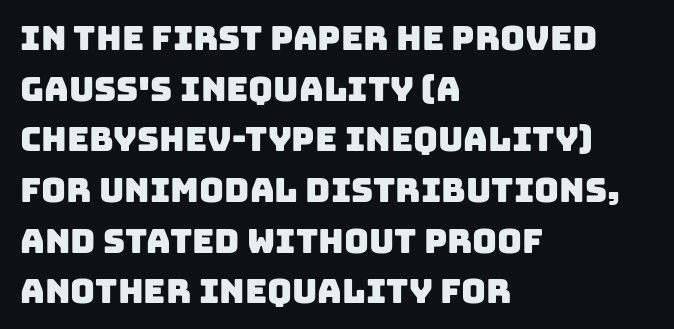
Q: Is the typeface a serif or a sans-serif typeface? A: Sans-serif.
Q: Is the text underlined? A: No.
Q: How is the paragraph aligned? A: Left-aligned.
Q: Is the spacing between letters normal or unusually wide? A: Normal.
Q: Is the spacing between lines tight, normal or loose? A: Normal.
Q: Width (condensed, normal, or wide)? A: Normal.
Q: Stroke contrast? A: Low.
Q: x-height? A: Large.
Q: Monospaced? A: No.
